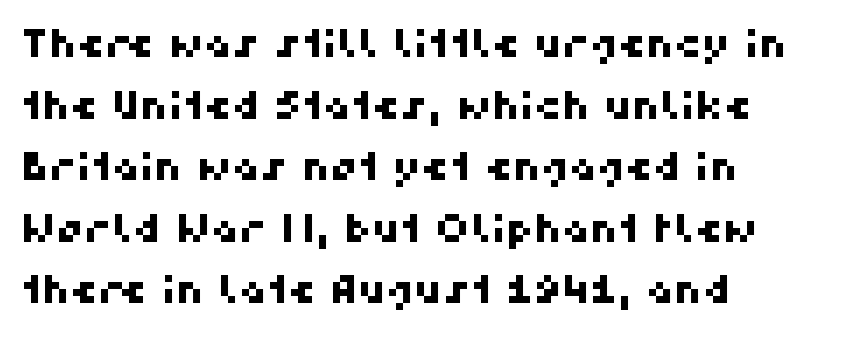
Line starts are locked; line ends wander. How would I describe the line gaps? Plain and ordinary. The string is rendered with underlining switched off. Nothing sits at the stroke ends, so this counts as sans-serif.
